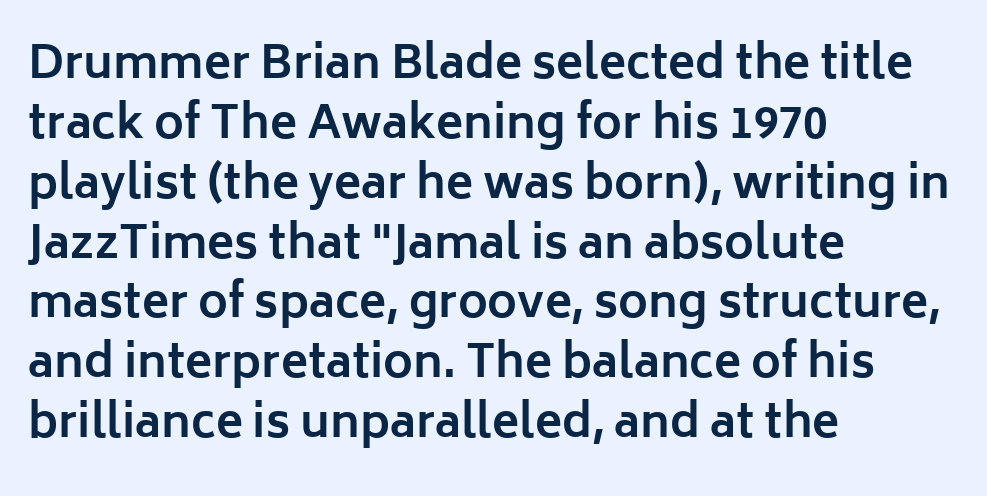
The passage shown is emphatically bold. Tracking value appears to be zero — textbook default spacing. You can tell from the bare stems that sans-serif type was used. This sample has the flowing, uneven cadence of proportional lettering. The specimen omits any rule beneath the text block's lines.
